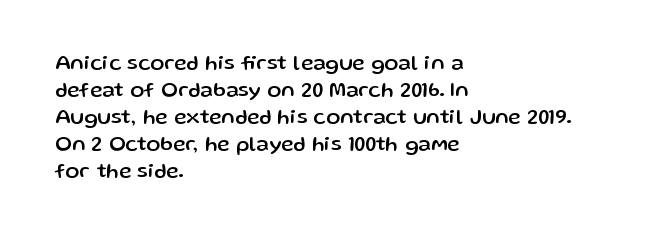
The image shows 21 px text type, upright; set left-aligned, normal line spacing (1.29x), normal letter spacing, not underlined.
